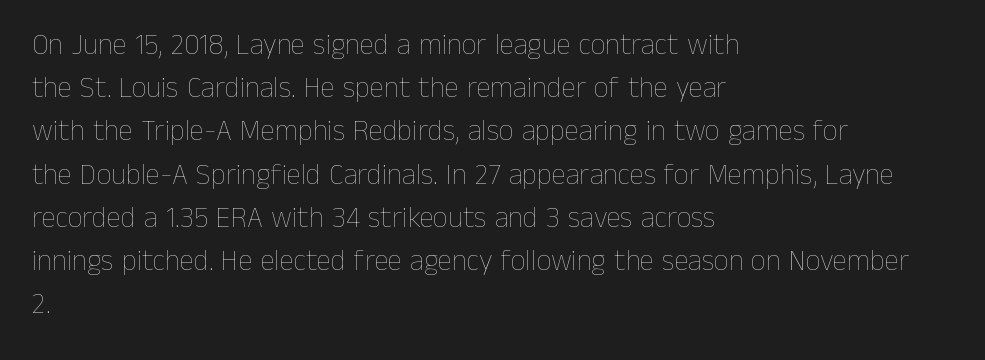
Q: Is the text bold? A: No.
Q: Is the text italic (slanted)? A: No, it is upright.
Q: Is the text underlined? A: No.
Q: How is the paragraph aligned? A: Left-aligned.
Q: Is the spacing between letters normal or unusually wide? A: Normal.
Q: Is the spacing between lines tight, normal or loose? A: Normal.
Q: Width (condensed, normal, or wide)? A: Normal.
Q: Stroke contrast? A: Low.
Q: x-height? A: Medium.
Q: Monospaced? A: No.
